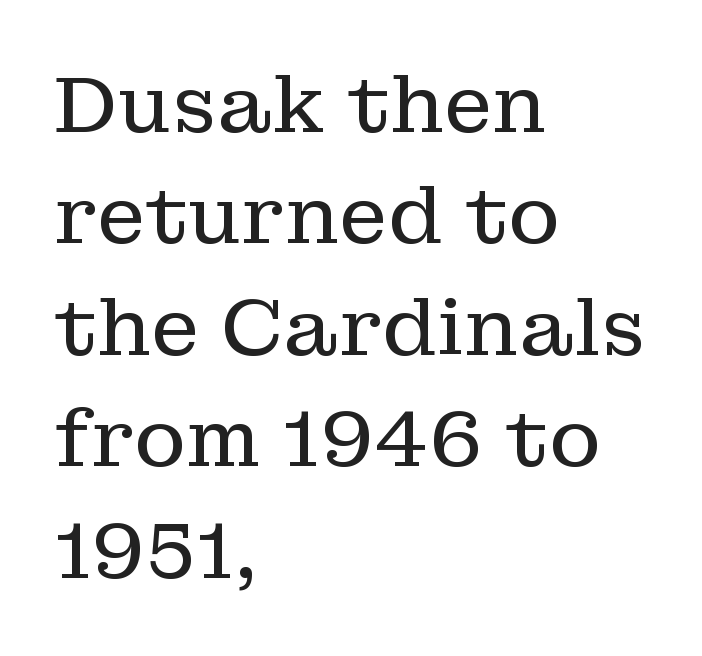
Leading: standard. Unlike italic type, these characters show no tilt at all. A quiet, ordinary-to-light weight characterises the typeface. Is the block centered? No — it sits flush against the left margin.
